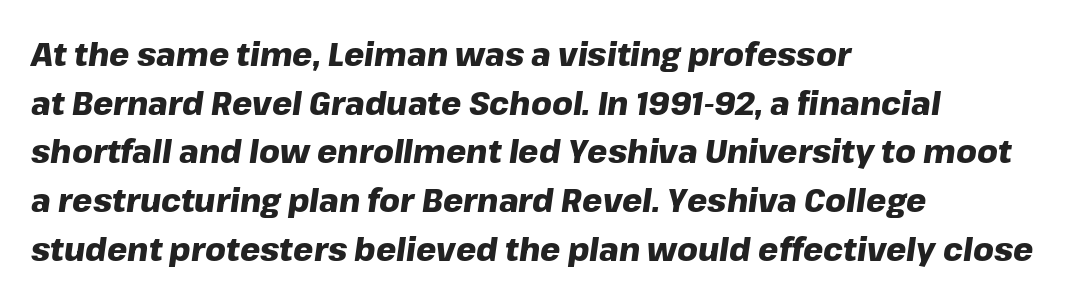
Q: Is the text bold? A: Yes.
Q: Is the text italic (slanted)? A: Yes, it leans right by about 8 degrees.
Q: Is the text underlined? A: No.
Q: How is the paragraph aligned? A: Left-aligned.
Q: Is the spacing between letters normal or unusually wide? A: Normal.
Q: Is the spacing between lines tight, normal or loose? A: Normal.
Q: Width (condensed, normal, or wide)? A: Normal.
Q: Stroke contrast? A: Low.
Q: x-height? A: Medium.
Q: Monospaced? A: No.
